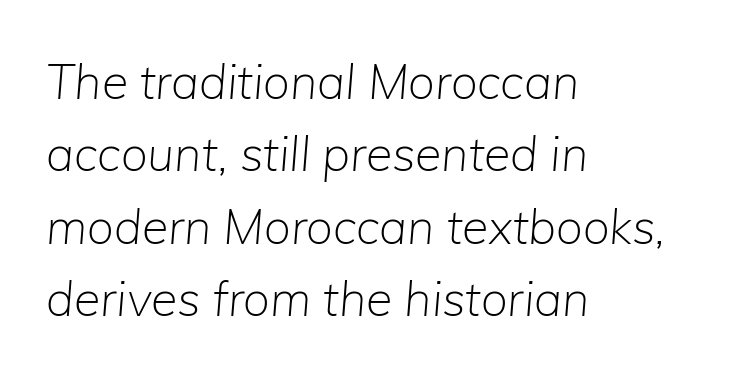
{"italic": "yes", "lean": "right", "slant_degrees": 5, "bold": "no", "weight": "light", "width": "normal", "stroke_contrast": "low", "x_height": "medium", "monospaced": "no", "underline": "no", "align": "left", "line_spacing": "normal", "line_spacing_ratio": 1.51, "letter_spacing": "normal", "letter_spacing_em": 0.0, "glyph_px": 48}
